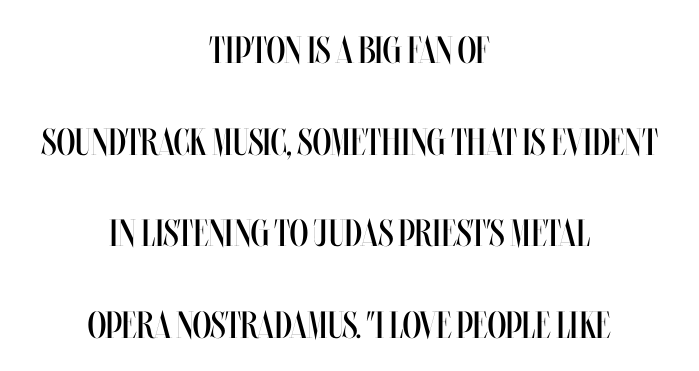
Glyph-to-glyph distance matches everyday printed text. Plain, unruled lines of type. Each new line begins a long way beneath the previous one. The typesetting does not lean heavy: it is not bold. Here the designer chose a conventional face with non-uniform glyph widths.
